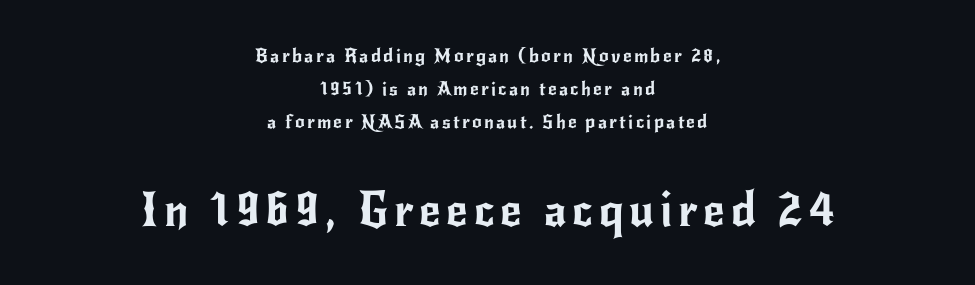
The letters advance in unequal steps, a hallmark of proportional type. Check where the strokes stop: nothing finishes them off — pure sans. The type sits square on the baseline with zero lean. The face used here appears at its bigger size in the lower chunk. If you folded the block vertically in half, each line would mirror itself in length. The zone under the glyphs is completely vacant.
